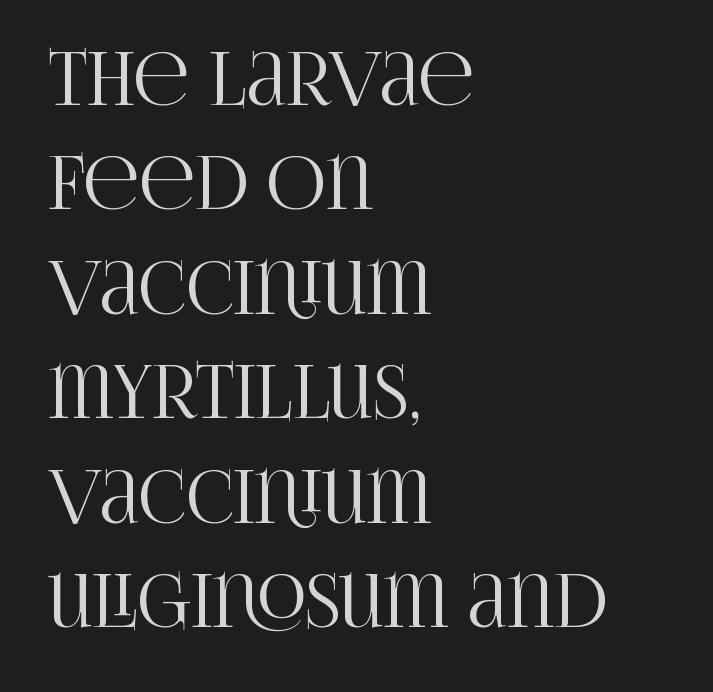
The image shows 73 px condensed serif type, upright; set left-aligned, normal line spacing (1.43x), normal letter spacing, not underlined; high stroke contrast and a large x-height.
